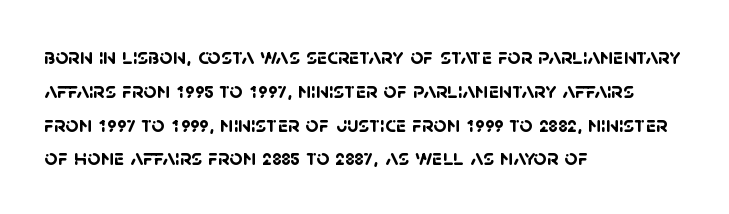
{"bold": "yes", "underline": "no", "align": "left", "line_spacing": "normal", "line_spacing_ratio": 1.47, "letter_spacing": "normal", "letter_spacing_em": 0.0, "glyph_px": 23}
